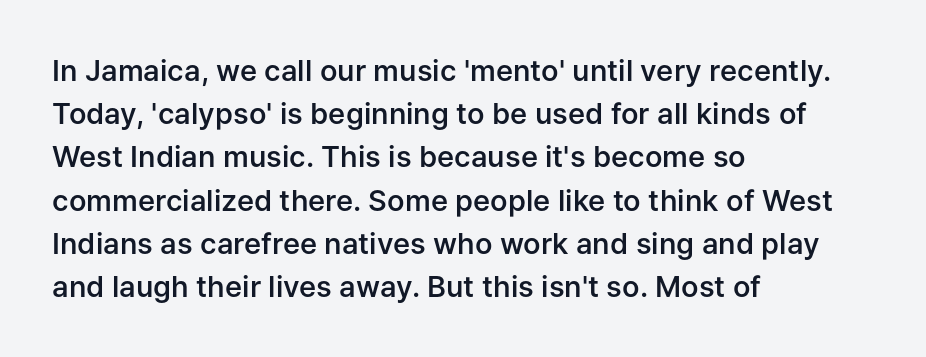
No feet cap the strokes, marking this as sans-serif type. This block has exactly the height ordinary leading produces. Decoration check: the copy has no underline. Think of a printed novel: that variable character pitch is what you see here.
